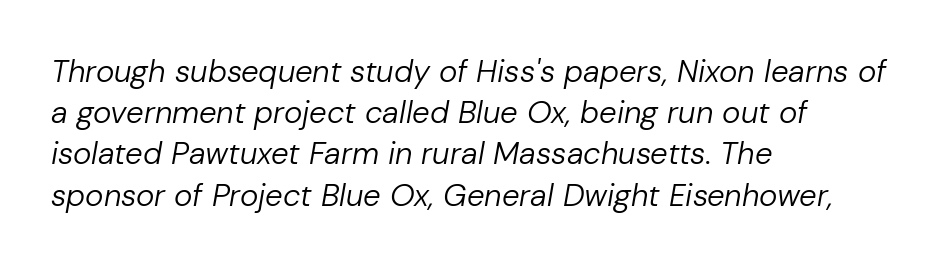
Leftover space on each line is placed entirely after the last word. Proportional: the letters do not fall into vertical columns. Regular leading. Anything drawn beneath the words? Only blank space.
